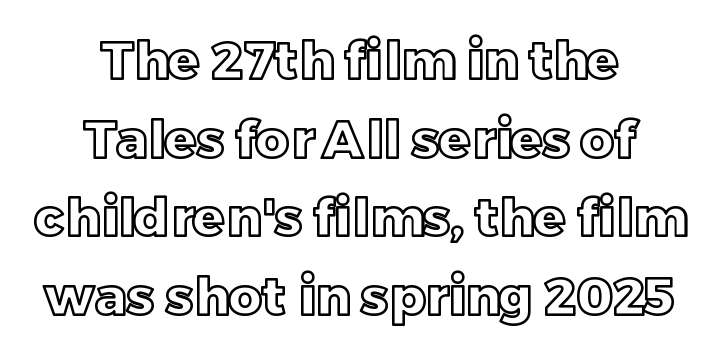
Short and long lines alike share a common midpoint. Whoever set this chose a conventional vertical rhythm. The string is rendered with underlining switched off. Spacing between characters is what you'd get straight out of the box.
